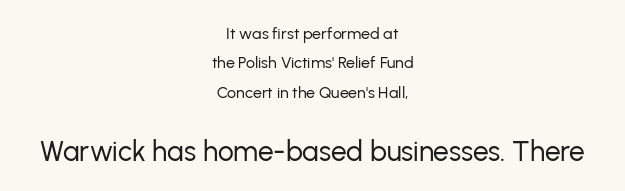
Q: Is the text bold? A: No.
Q: Is the text italic (slanted)? A: No, it is upright.
Q: Is the typeface a serif or a sans-serif typeface? A: Sans-serif.
Q: Is the text underlined? A: No.
Q: How is the paragraph aligned? A: Centered.
Q: Is the spacing between letters normal or unusually wide? A: Normal.
Q: Which block of text is set in a larger size, the first (top) or the second (bottom)? A: The second (bottom) one.
Q: Width (condensed, normal, or wide)? A: Normal.
Q: Stroke contrast? A: Low.
Q: x-height? A: Medium.
Q: Monospaced? A: No.
